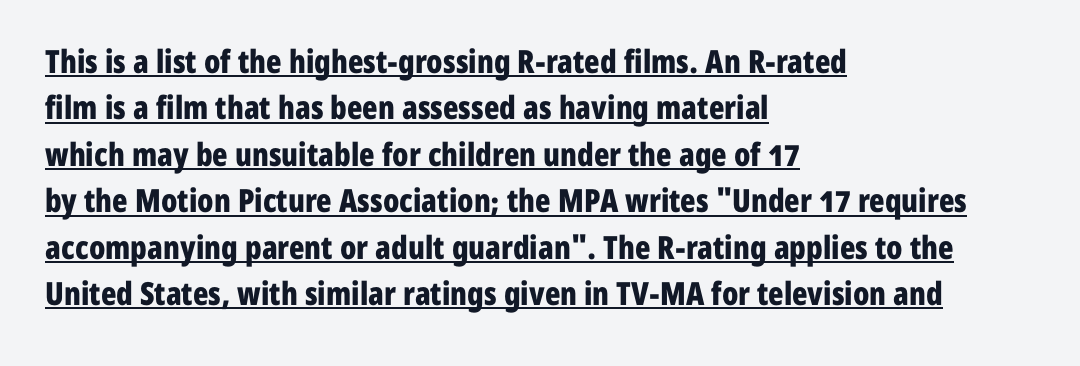
Q: Is the text bold? A: Yes.
Q: Is the text italic (slanted)? A: No, it is upright.
Q: Is the typeface a serif or a sans-serif typeface? A: Sans-serif.
Q: Is the text underlined? A: Yes.
Q: How is the paragraph aligned? A: Left-aligned.
Q: Is the spacing between letters normal or unusually wide? A: Normal.
Q: Is the spacing between lines tight, normal or loose? A: Normal.
Q: Width (condensed, normal, or wide)? A: Condensed.
Q: Stroke contrast? A: Low.
Q: x-height? A: Medium.
Q: Monospaced? A: No.
